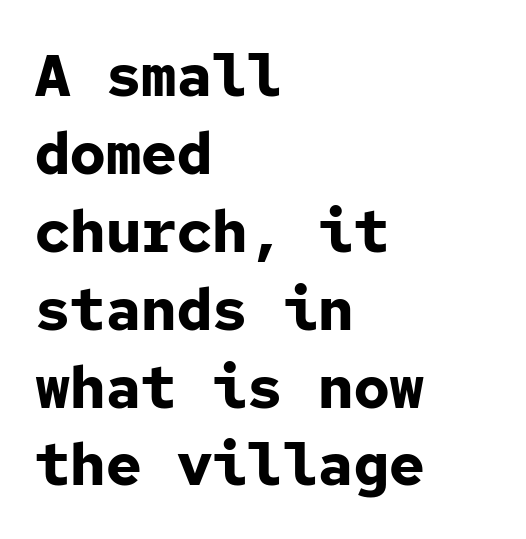
The image shows 59 px bold sans-serif type, upright, monospaced; set left-aligned, normal line spacing (1.32x), normal letter spacing, not underlined; low stroke contrast and a medium x-height.
